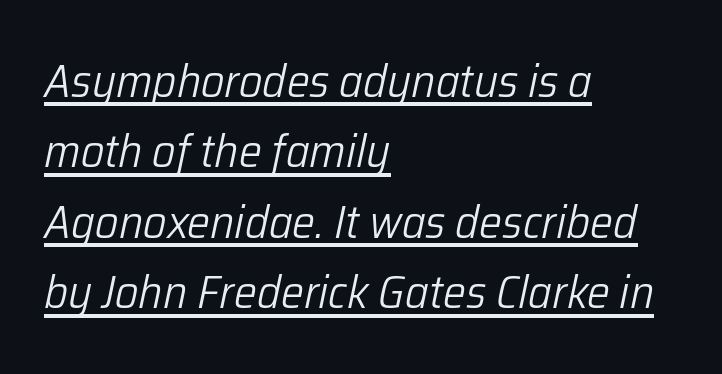
Q: Is the text bold? A: No.
Q: Is the text italic (slanted)? A: Yes, it leans right by about 12 degrees.
Q: Is the text underlined? A: Yes.
Q: How is the paragraph aligned? A: Left-aligned.
Q: Is the spacing between letters normal or unusually wide? A: Normal.
Q: Is the spacing between lines tight, normal or loose? A: Normal.
Q: Width (condensed, normal, or wide)? A: Normal.
Q: Stroke contrast? A: Low.
Q: x-height? A: Medium.
Q: Monospaced? A: No.
